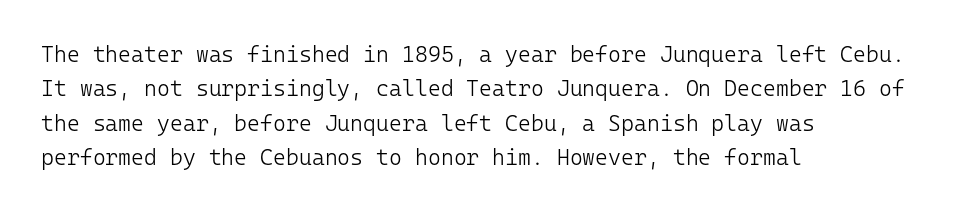
Q: Is the text bold? A: No.
Q: Is the text italic (slanted)? A: No, it is upright.
Q: Is the text underlined? A: No.
Q: How is the paragraph aligned? A: Left-aligned.
Q: Is the spacing between letters normal or unusually wide? A: Normal.
Q: Is the spacing between lines tight, normal or loose? A: Normal.
